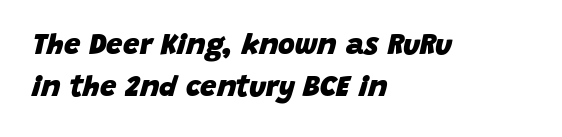
{"italic": "yes", "lean": "right", "slant_degrees": 15, "bold": "yes", "weight": "heavy", "width": "normal", "stroke_contrast": "low", "x_height": "large", "monospaced": "no", "underline": "no", "align": "left", "line_spacing": "normal", "line_spacing_ratio": 1.46, "letter_spacing": "normal", "letter_spacing_em": 0.0, "glyph_px": 29}
